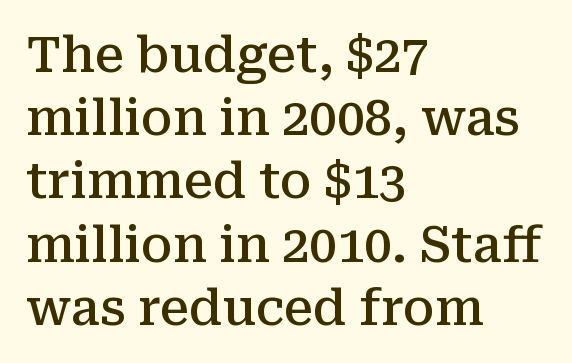
{"serif": "yes", "italic": "no", "bold": "semi", "weight": "semibold", "width": "normal", "stroke_contrast": "medium", "x_height": "medium", "monospaced": "no", "underline": "no", "align": "left", "line_spacing": "normal", "line_spacing_ratio": 1.29, "letter_spacing": "normal", "letter_spacing_em": 0.0, "glyph_px": 49}
